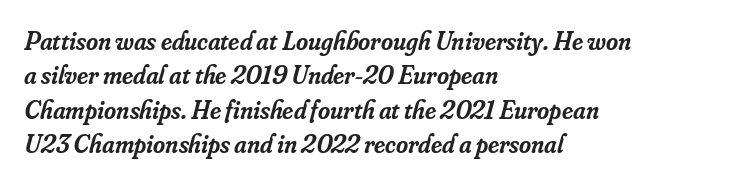
{"italic": "yes", "lean": "right", "slant_degrees": 16, "bold": "semi", "underline": "no", "align": "left", "line_spacing": "normal", "line_spacing_ratio": 1.32, "letter_spacing": "normal", "letter_spacing_em": 0.0, "glyph_px": 26}
